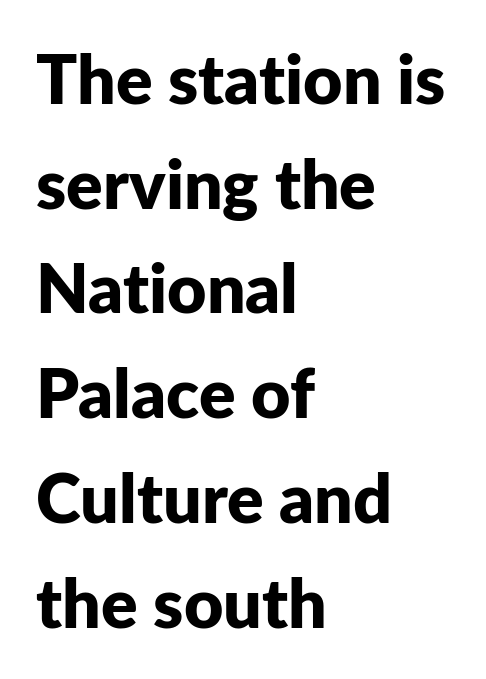
Each row of text sits above clean, open space. The type sits square on the baseline with zero lean. How would I describe the line gaps? Plain and ordinary. The letters advance in unequal steps, a hallmark of proportional type.
